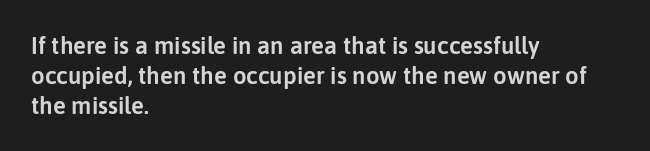
The image shows 24 px text type, upright; set left-aligned, line spacing 1.24x, normal letter spacing, not underlined.
